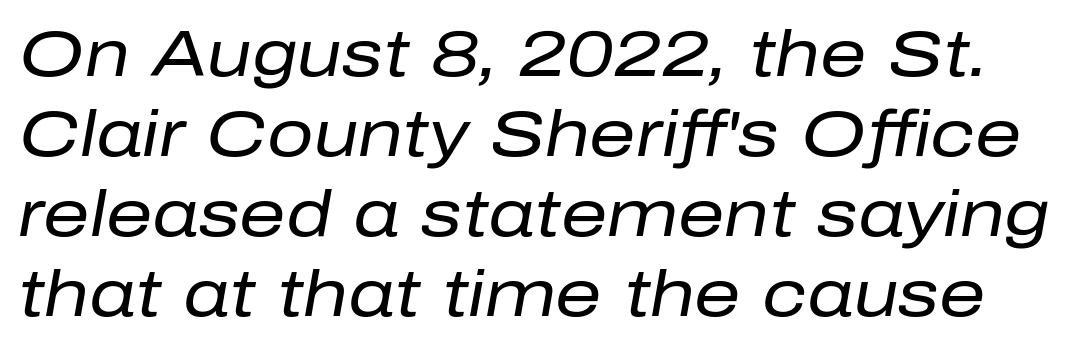
Q: Is the text bold? A: No.
Q: Is the text italic (slanted)? A: Yes, it leans right by about 10 degrees.
Q: Is the text underlined? A: No.
Q: Is the spacing between letters normal or unusually wide? A: Normal.
Q: Width (condensed, normal, or wide)? A: Normal.
Q: Stroke contrast? A: Low.
Q: x-height? A: Medium.
Q: Monospaced? A: No.
